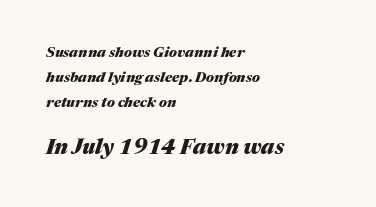
Q: Is the text bold? A: Yes.
Q: Is the text italic (slanted)? A: Yes, it leans right by about 17 degrees.
Q: Is the text underlined? A: No.
Q: How is the paragraph aligned? A: Left-aligned.
Q: Is the spacing between letters normal or unusually wide? A: Normal.
Q: Which block of text is set in a larger size, the first (top) or the second (bottom)? A: The second (bottom) one.
